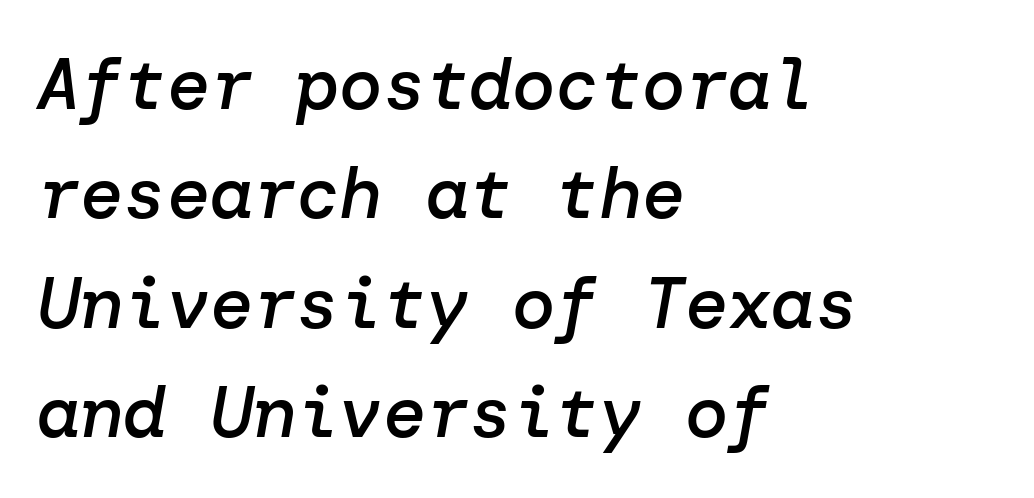
{"italic": "yes", "lean": "right", "slant_degrees": 10, "bold": "semi", "weight": "semibold", "width": "normal", "stroke_contrast": "low", "x_height": "medium", "underline": "no", "align": "left", "line_spacing": "normal", "line_spacing_ratio": 1.52, "letter_spacing": "normal", "letter_spacing_em": 0.0, "glyph_px": 72}
